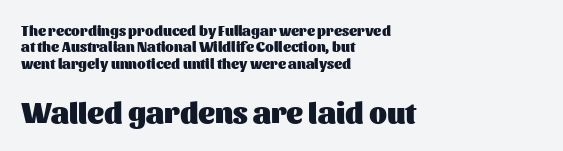
Does the type have serifs? No, each stem ends abruptly. This sample is left-justified, so line endings fall wherever the words run out. Lines of text with bare space underneath. Note the varied advance widths — an 'i' is clearly narrower than an 'm'. This is the regular roman posture of the typeface.
